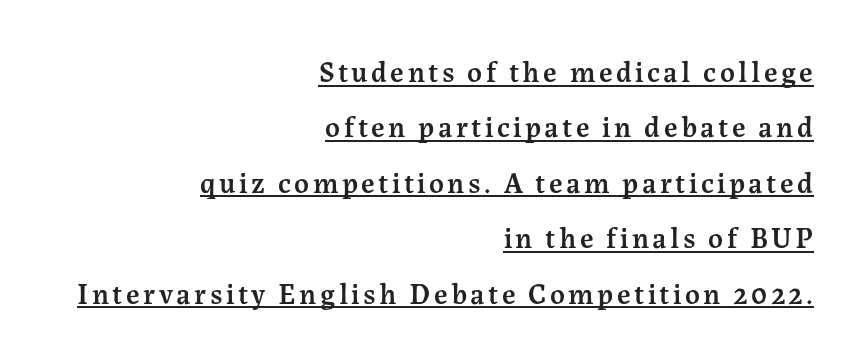
Does the leading feel generous? Absolutely, it's lavish. Yep, those are serifs on the letters. Note the varied advance widths — an 'i' is clearly narrower than an 'm'. A typographer would call this underscored text. Italic: no, the glyphs are upright roman. Reading down the block, your eye finds every line finishing at a fixed right position.
